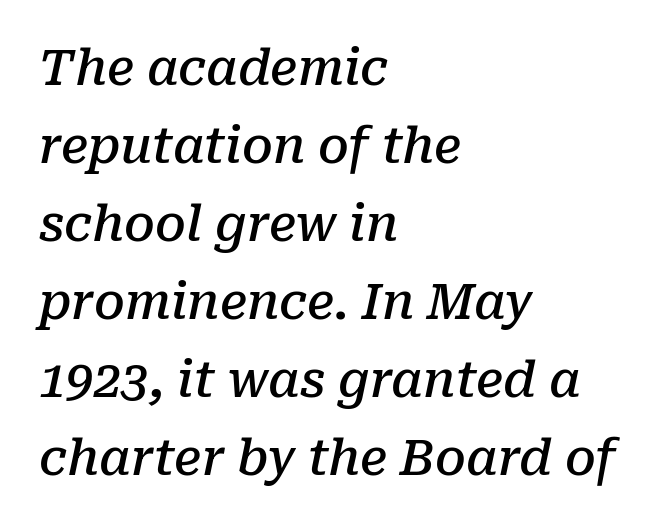
Q: Is the text bold? A: Semi-bold.
Q: Is the text italic (slanted)? A: Yes, it leans right by about 10 degrees.
Q: Is the typeface a serif or a sans-serif typeface? A: Serif.
Q: Is the text underlined? A: No.
Q: How is the paragraph aligned? A: Left-aligned.
Q: Is the spacing between letters normal or unusually wide? A: Normal.
Q: Is the spacing between lines tight, normal or loose? A: Normal.
Q: Width (condensed, normal, or wide)? A: Normal.
Q: Stroke contrast? A: Low.
Q: x-height? A: Medium.
Q: Monospaced? A: No.
